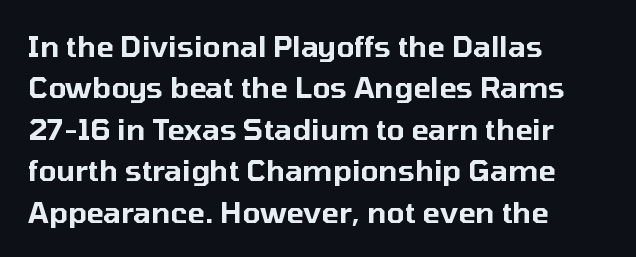
Q: Is the text italic (slanted)? A: No, it is upright.
Q: Is the typeface a serif or a sans-serif typeface? A: Sans-serif.
Q: Is the text underlined? A: No.
Q: How is the paragraph aligned? A: Left-aligned.
Q: Is the spacing between letters normal or unusually wide? A: Normal.
Q: Is the spacing between lines tight, normal or loose? A: Normal.
Q: Width (condensed, normal, or wide)? A: Normal.
Q: Stroke contrast? A: Low.
Q: x-height? A: Medium.
Q: Monospaced? A: No.
